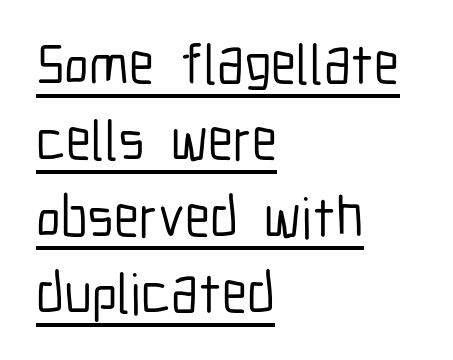
The image shows 57 px condensed sans-serif type, upright; set left-aligned, normal line spacing (1.34x), normal letter spacing, underlined; low stroke contrast and a medium x-height.
